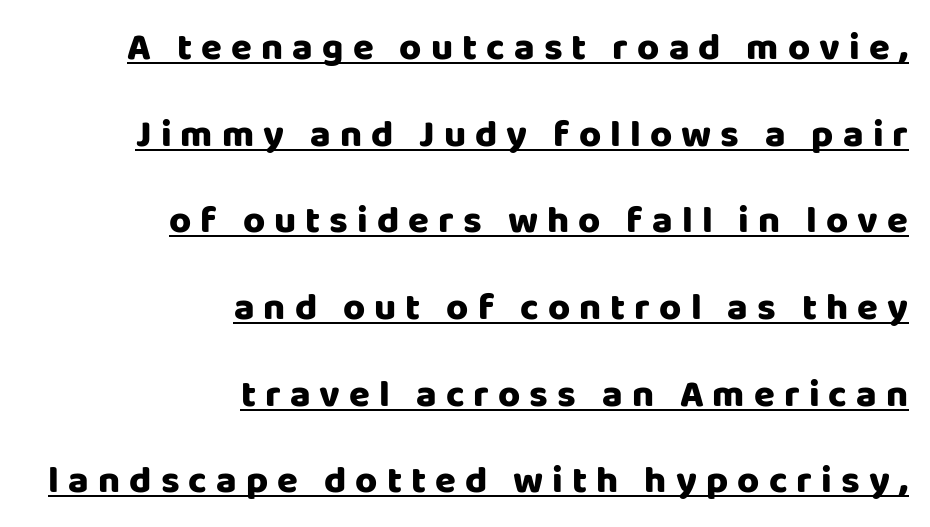
Q: Is the text italic (slanted)? A: No, it is upright.
Q: Is the typeface a serif or a sans-serif typeface? A: Sans-serif.
Q: Is the text underlined? A: Yes.
Q: How is the paragraph aligned? A: Right-aligned.
Q: Is the spacing between letters normal or unusually wide? A: Unusually wide.
Q: Is the spacing between lines tight, normal or loose? A: Loose.
Q: Width (condensed, normal, or wide)? A: Normal.
Q: Stroke contrast? A: Low.
Q: x-height? A: Large.
Q: Monospaced? A: No.
